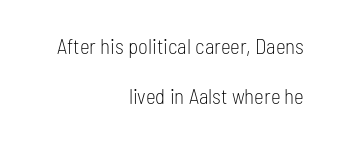
Italic? Not at all — the glyphs are vertical. The type is set solid horizontally, with unmodified tracking. The cut favours lightness, reaching ordinary text weight at its darkest. Regarding leading, the lines here are spaced well apart. Only glyphs here, with clear space below each row. Does the copy run flush right? Yes — the right margin is perfectly even.
